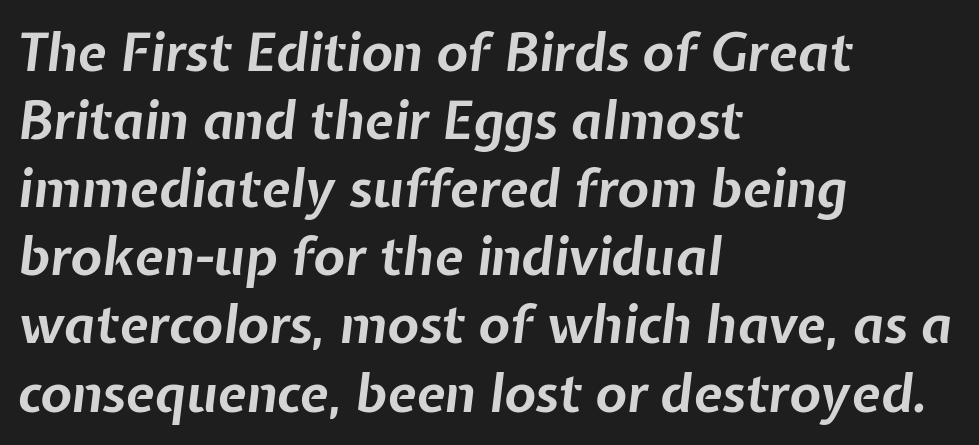
Underlining? Definitely not there. How heavy is the stroke? Heavy — this is a bold. Teacher's note: observe the even left margin — that is flush-left alignment. The line texture is even and compact thanks to regular tracking.
